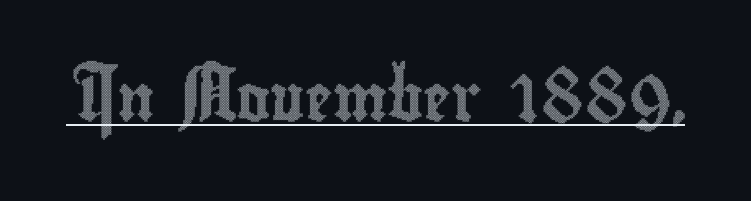
Quick note: underline on. You could call the tracking neutral — neither tight nor loose. Character widths vary here, with narrow letters taking less room than wide ones. Notice how the stems are strictly vertical — no italics here.
